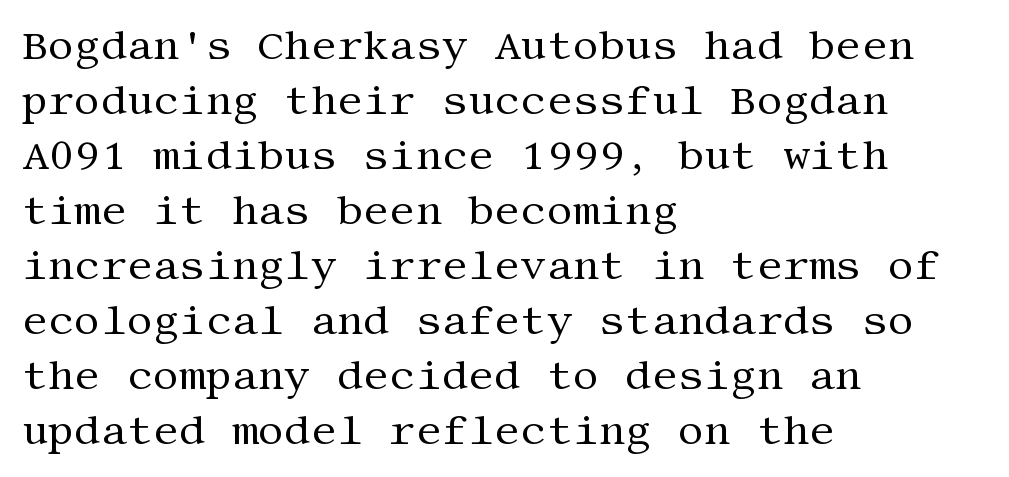
{"serif": "yes", "italic": "no", "bold": "no", "weight": "regular", "width": "normal", "stroke_contrast": "medium", "x_height": "large", "underline": "no", "align": "left", "line_spacing": "normal", "line_spacing_ratio": 1.34, "letter_spacing": "normal", "letter_spacing_em": 0.0, "glyph_px": 41}
